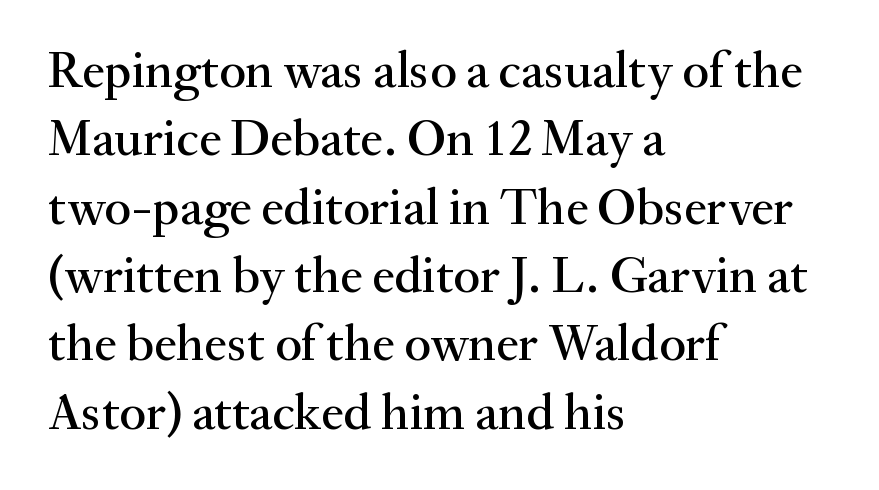
{"serif": "yes", "italic": "no", "width": "normal", "stroke_contrast": "medium", "x_height": "small", "monospaced": "no", "underline": "no", "align": "left", "line_spacing": "normal", "line_spacing_ratio": 1.34, "letter_spacing": "normal", "letter_spacing_em": 0.0, "glyph_px": 51}
